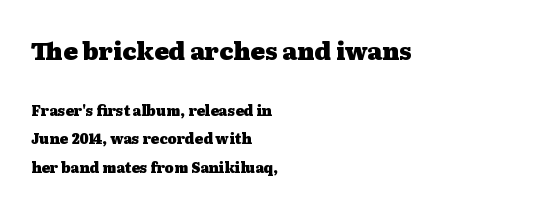
The image shows 24 px bold type, upright; set left-aligned, loose line spacing (2.03x), normal letter spacing, not underlined; the first (top) block is 1.71x larger.
